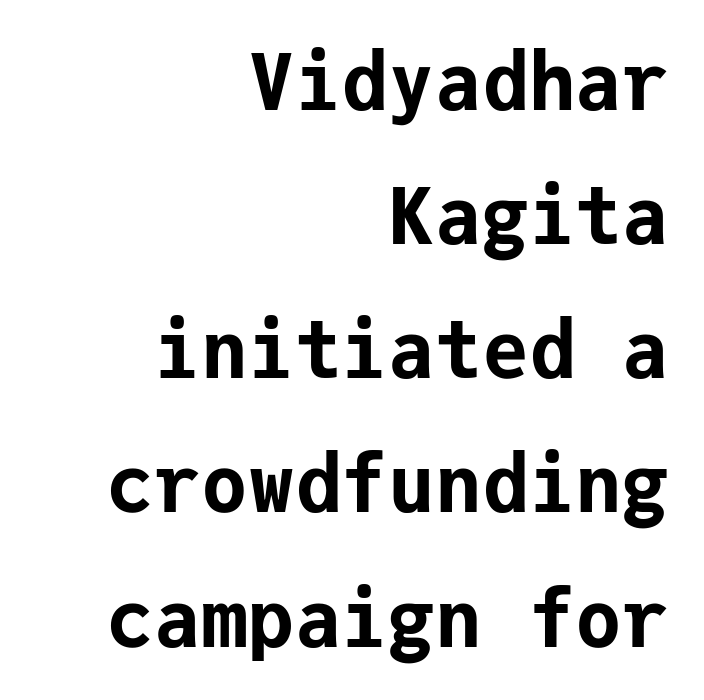
If you drew a ruler down the right edge, every line would touch it. In terms of weight, the rendering is a true, heavy bold. Letters rest on an invisible, unmarked baseline. Each letter, wide or thin by design, is forced into the same width here.
